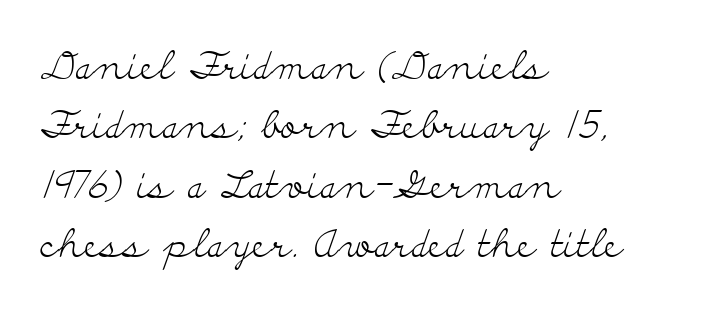
Q: Is the text bold? A: No.
Q: Is the text italic (slanted)? A: Yes.
Q: Is the typeface a serif or a sans-serif typeface? A: Serif.
Q: Is the text underlined? A: No.
Q: How is the paragraph aligned? A: Left-aligned.
Q: Is the spacing between letters normal or unusually wide? A: Normal.
Q: Is the spacing between lines tight, normal or loose? A: Normal.
Q: Width (condensed, normal, or wide)? A: Wide.
Q: Stroke contrast? A: Low.
Q: x-height? A: Small.
Q: Monospaced? A: No.
